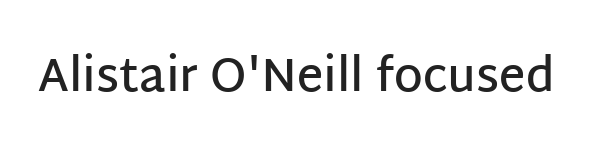
The image shows 46 px semibold sans-serif type, upright; set normal letter spacing, not underlined; low stroke contrast and a large x-height.
